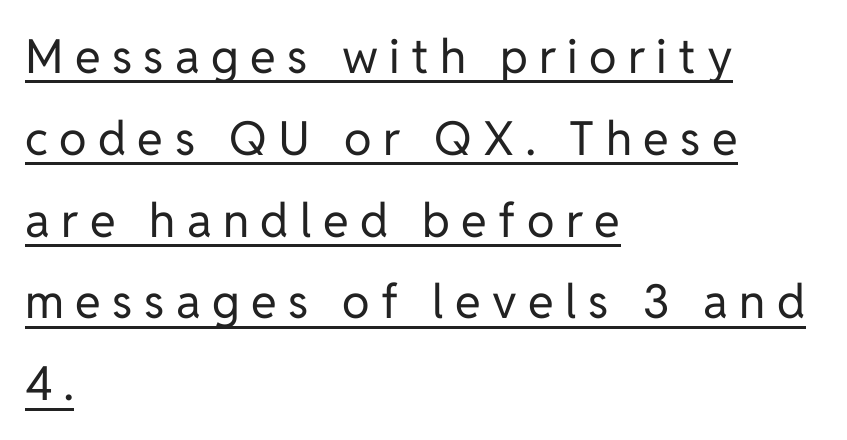
{"serif": "no", "italic": "no", "bold": "no", "weight": "regular", "width": "normal", "stroke_contrast": "low", "x_height": "medium", "monospaced": "no", "underline": "yes", "align": "left", "line_spacing_ratio": 1.74, "letter_spacing": "wide", "letter_spacing_em": 0.24, "glyph_px": 47}
